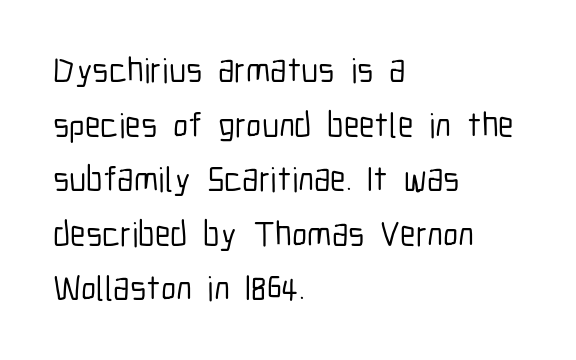
Q: Is the text italic (slanted)? A: No, it is upright.
Q: Is the typeface a serif or a sans-serif typeface? A: Sans-serif.
Q: Is the text underlined? A: No.
Q: How is the paragraph aligned? A: Left-aligned.
Q: Is the spacing between letters normal or unusually wide? A: Normal.
Q: Is the spacing between lines tight, normal or loose? A: Normal.
Q: Width (condensed, normal, or wide)? A: Condensed.
Q: Stroke contrast? A: Low.
Q: x-height? A: Medium.
Q: Monospaced? A: No.
